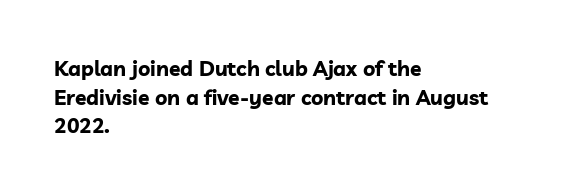
Q: Is the text bold? A: Yes.
Q: Is the text italic (slanted)? A: No, it is upright.
Q: Is the text underlined? A: No.
Q: How is the paragraph aligned? A: Left-aligned.
Q: Is the spacing between letters normal or unusually wide? A: Normal.
Q: Is the spacing between lines tight, normal or loose? A: Normal.
